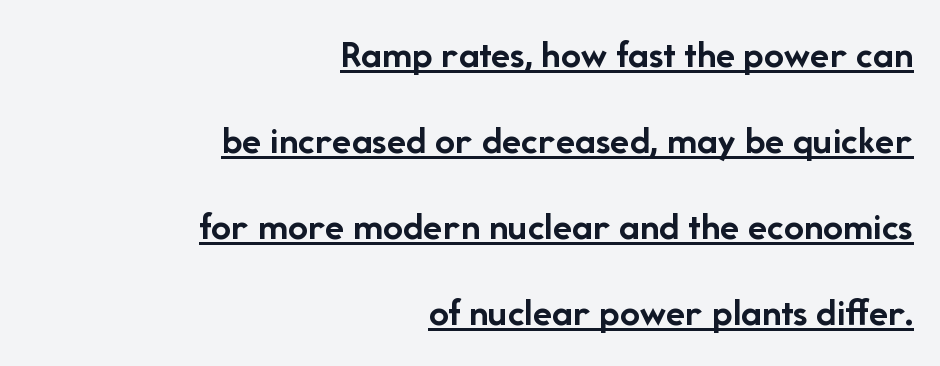
Q: Is the text bold? A: Yes.
Q: Is the text italic (slanted)? A: No, it is upright.
Q: Is the typeface a serif or a sans-serif typeface? A: Sans-serif.
Q: Is the text underlined? A: Yes.
Q: How is the paragraph aligned? A: Right-aligned.
Q: Is the spacing between letters normal or unusually wide? A: Normal.
Q: Is the spacing between lines tight, normal or loose? A: Loose.
Q: Width (condensed, normal, or wide)? A: Normal.
Q: Stroke contrast? A: Low.
Q: x-height? A: Medium.
Q: Monospaced? A: No.
